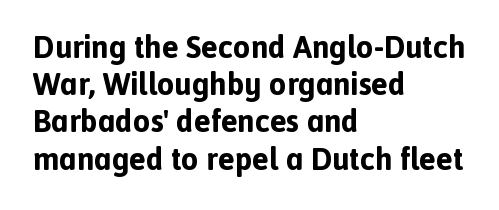
The image shows 31 px bold sans-serif type, upright; set left-aligned, line spacing 1.2x, normal letter spacing, not underlined; a medium x-height.
